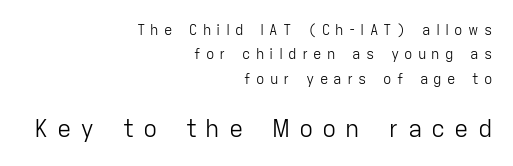
Bare-footed words on every line. Caption: upper text group reduced, lower text group enlarged. Is the type heavy? It reads as light-to-regular instead. Is there any slant? The stems are plumb.
